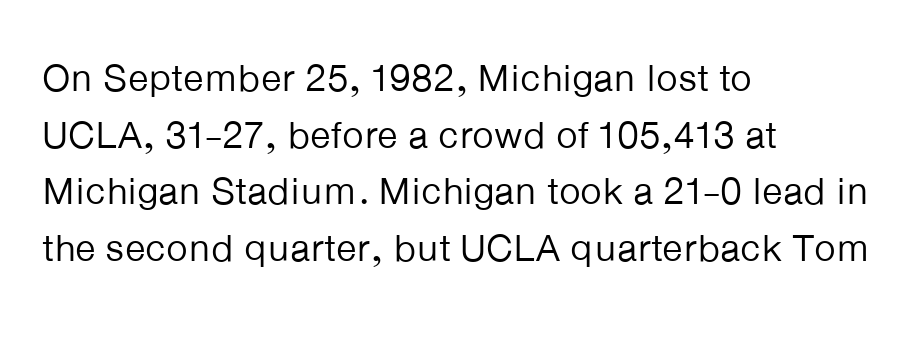
The passage shown is typed in a proportional face where columns would drift. Leftover space on each line is placed entirely after the last word. Is this a heavy cut? Hardly; it is regular or lighter. The baseline area is clear. No italicization has been applied; the sample stays upright. The glyphs in this specimen are sans serif.
